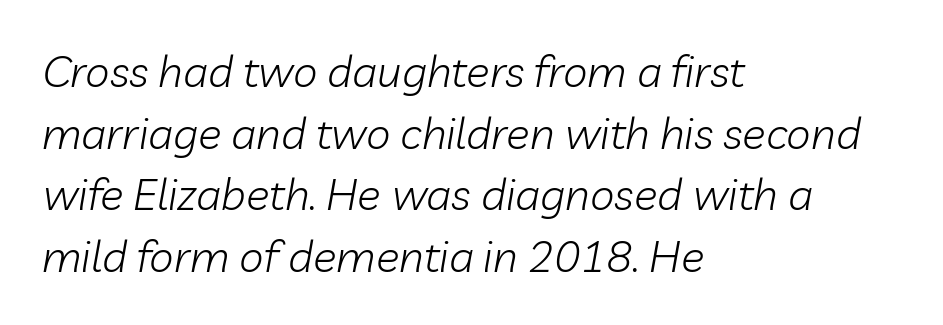
Q: Is the text bold? A: No.
Q: Is the text italic (slanted)? A: Yes, it leans right by about 10 degrees.
Q: Is the text underlined? A: No.
Q: How is the paragraph aligned? A: Left-aligned.
Q: Is the spacing between letters normal or unusually wide? A: Normal.
Q: Is the spacing between lines tight, normal or loose? A: Normal.
Q: Width (condensed, normal, or wide)? A: Normal.
Q: Stroke contrast? A: Low.
Q: x-height? A: Medium.
Q: Monospaced? A: No.
